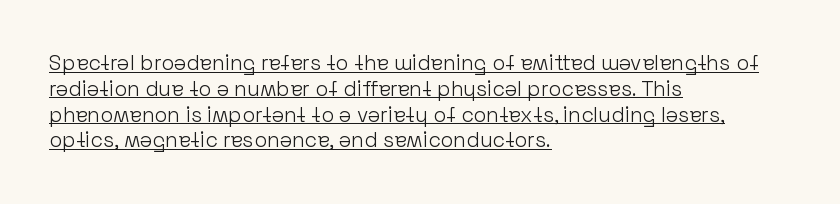
Nope, not italic — everything's standing straight. Compared with a typical body face, this is equally light or lighter still. The line texture is even and compact thanks to regular tracking. The sample's only ornament is a line tracing under the words. A classic flush-left, rag-right setting is used for this passage.
